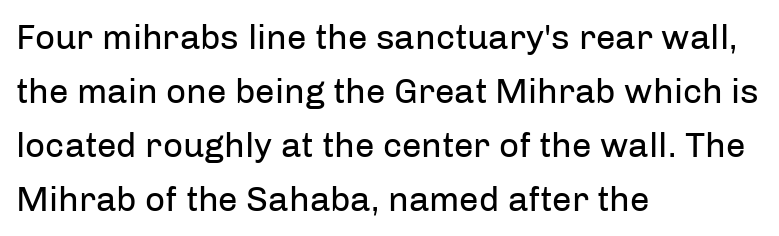
The glyphs are unaccompanied by any horizontal stroke below them. Regarding serifs, this sample does without them. The designer left line spacing at the default. What stands out about the letter spacing? Nothing — it is the standard amount. Each letter keeps its own natural width here, so spacing adapts to shape. These lines stack with their left ends in a neat column.
